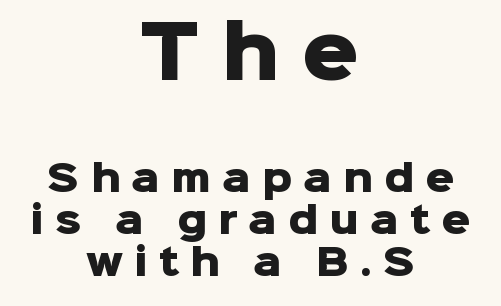
Q: Is the text bold? A: Yes.
Q: Is the text italic (slanted)? A: No, it is upright.
Q: Is the typeface a serif or a sans-serif typeface? A: Sans-serif.
Q: Is the text underlined? A: No.
Q: How is the paragraph aligned? A: Centered.
Q: Is the spacing between letters normal or unusually wide? A: Unusually wide.
Q: Which block of text is set in a larger size, the first (top) or the second (bottom)? A: The first (top) one.
Q: Width (condensed, normal, or wide)? A: Normal.
Q: Stroke contrast? A: Low.
Q: x-height? A: Medium.
Q: Monospaced? A: No.
